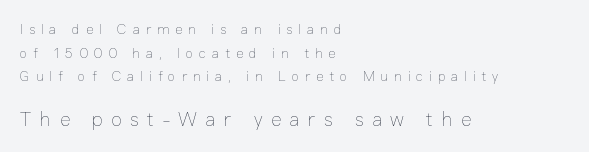
The image shows 20 px text type, upright; set left-aligned, normal line spacing (1.69x), unusually wide letter spacing (+0.42 em), not underlined; the second (bottom) block is 1.43x larger.
